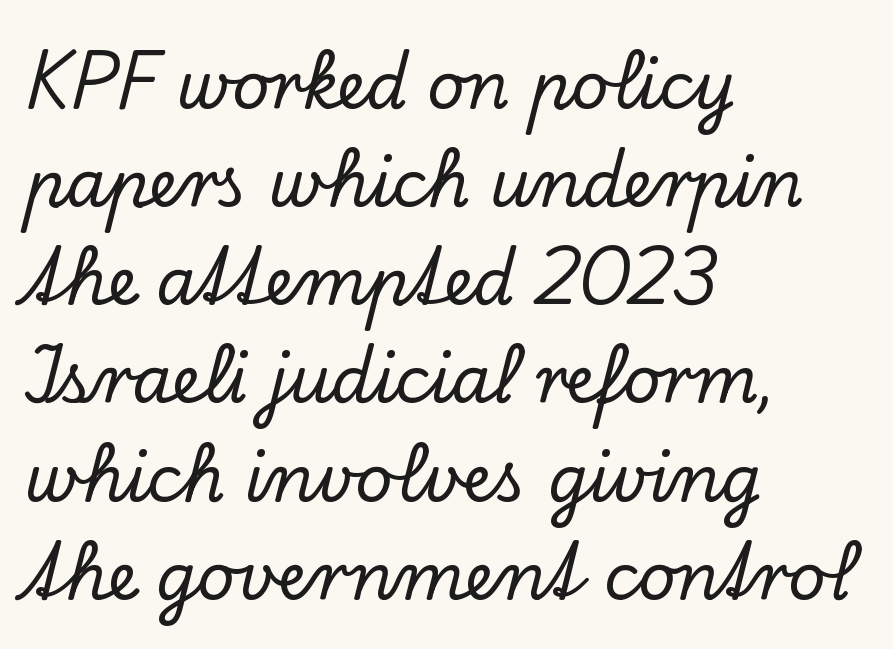
{"serif": "yes", "width": "normal", "stroke_contrast": "low", "x_height": "small", "monospaced": "no", "underline": "no", "align": "left", "line_spacing": "normal", "line_spacing_ratio": 1.51, "letter_spacing": "normal", "letter_spacing_em": 0.0, "glyph_px": 65}
